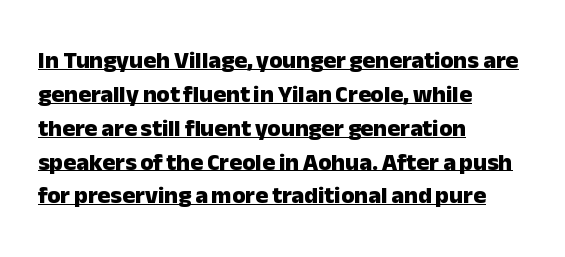
The image shows 24 px bold type, upright; set left-aligned, normal line spacing (1.41x), normal letter spacing, underlined.
